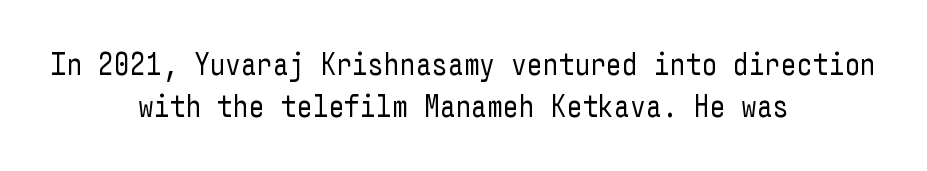
The image shows 31 px regular-weight, condensed sans-serif type, upright; set centered, normal line spacing (1.34x), normal letter spacing, not underlined; low stroke contrast and a medium x-height.
